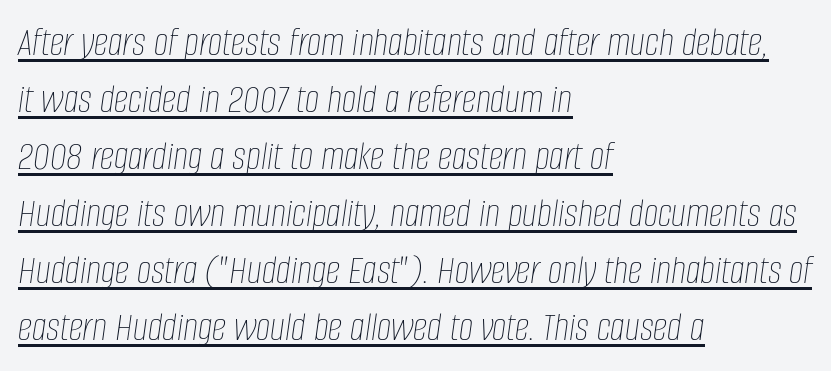
The image shows 41 px thin, condensed type, italic (leaning right); set left-aligned, normal line spacing (1.39x), normal letter spacing, underlined; low stroke contrast and a large x-height.
